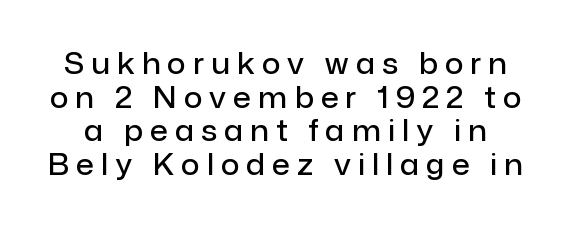
Q: Is the text bold? A: Semi-bold.
Q: Is the text italic (slanted)? A: No, it is upright.
Q: Is the typeface a serif or a sans-serif typeface? A: Sans-serif.
Q: Is the text underlined? A: No.
Q: Is the spacing between letters normal or unusually wide? A: Unusually wide.
Q: Width (condensed, normal, or wide)? A: Normal.
Q: Stroke contrast? A: Low.
Q: x-height? A: Medium.
Q: Monospaced? A: No.
